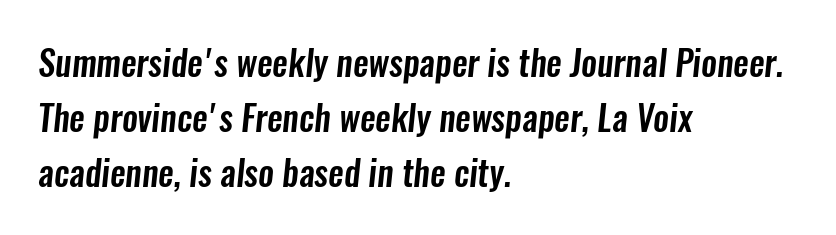
Varying glyph widths throughout — classic text-font behaviour. Default kerning and tracking; the words read as compact shapes. Line spacing here is normal. Any mark beneath the type? The region is blank.
